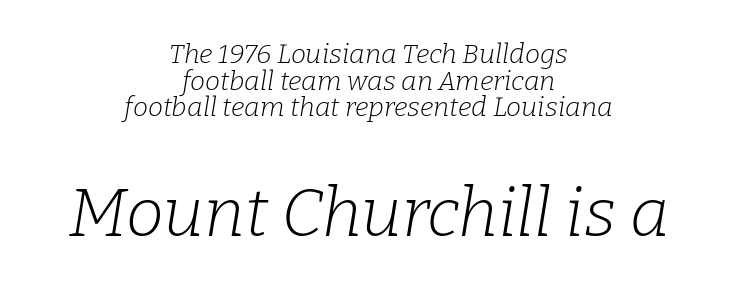
Q: Is the text bold? A: No.
Q: Is the text italic (slanted)? A: Yes, it leans right by about 9 degrees.
Q: Is the typeface a serif or a sans-serif typeface? A: Serif.
Q: Is the text underlined? A: No.
Q: How is the paragraph aligned? A: Centered.
Q: Is the spacing between letters normal or unusually wide? A: Normal.
Q: Is the spacing between lines tight, normal or loose? A: Tight.
Q: Which block of text is set in a larger size, the first (top) or the second (bottom)? A: The second (bottom) one.
Q: Width (condensed, normal, or wide)? A: Normal.
Q: Stroke contrast? A: Low.
Q: x-height? A: Medium.
Q: Monospaced? A: No.
